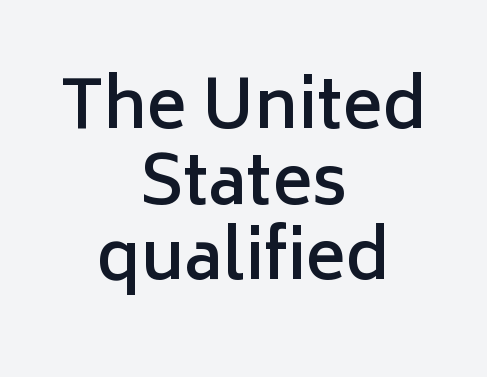
{"serif": "no", "italic": "no", "bold": "semi", "weight": "semibold", "width": "normal", "stroke_contrast": "low", "x_height": "medium", "monospaced": "no", "underline": "no", "align": "center", "line_spacing": "tight", "line_spacing_ratio": 1.13, "letter_spacing": "normal", "letter_spacing_em": 0.0, "glyph_px": 67}
